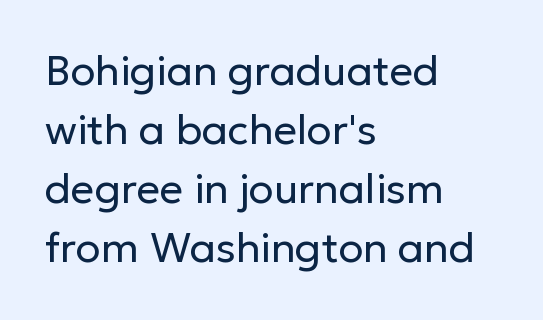
Q: Is the text bold? A: No.
Q: Is the text italic (slanted)? A: No, it is upright.
Q: Is the typeface a serif or a sans-serif typeface? A: Sans-serif.
Q: Is the text underlined? A: No.
Q: How is the paragraph aligned? A: Left-aligned.
Q: Is the spacing between letters normal or unusually wide? A: Normal.
Q: Is the spacing between lines tight, normal or loose? A: Normal.
Q: Width (condensed, normal, or wide)? A: Normal.
Q: Stroke contrast? A: Low.
Q: x-height? A: Medium.
Q: Monospaced? A: No.
